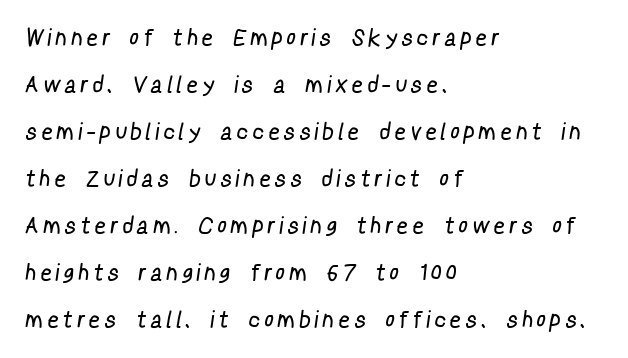
Honestly, the rows look like they've been pulled way apart. Leftover space on each line is placed entirely after the last word. Rule under the text: the space is simply empty. Between one letter and the next there's a generous, obvious gap. The characters are drawn with everyday or finer stroke widths.
